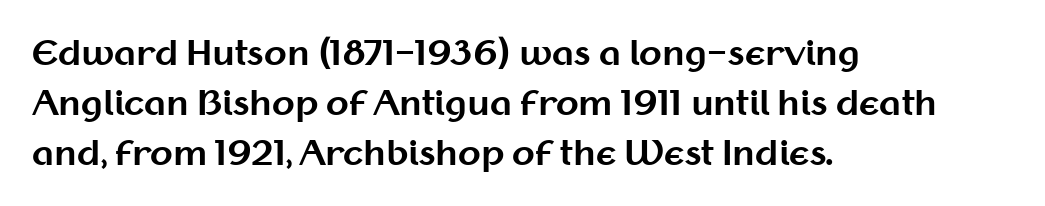
The image shows 33 px bold sans-serif type, upright; set left-aligned, normal line spacing (1.52x), normal letter spacing, not underlined; medium stroke contrast and a medium x-height.
